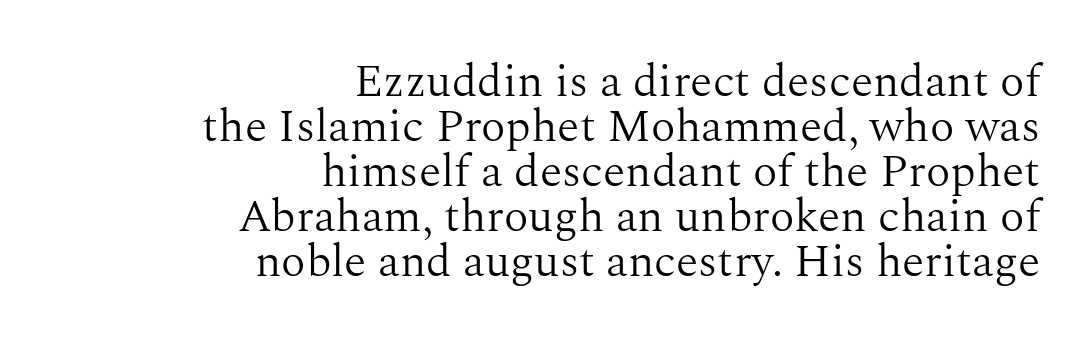
Typographically, this falls in the serif category. Think standard paragraph weight, or any step lighter than that. Short note: letters normally spaced. Think of a printed novel: that variable character pitch is what you see here. This block would grow much taller if given ordinary leading; it's compressed now.
